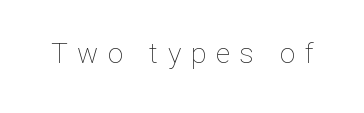
The image shows 28 px thin type, upright; set unusually wide letter spacing (+0.34 em), not underlined; low stroke contrast and a medium x-height.
